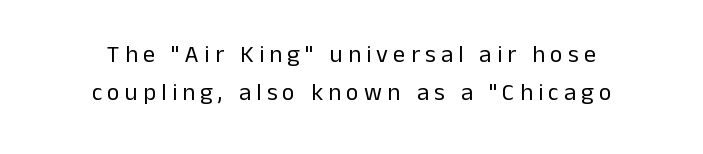
Q: Is the text bold? A: No.
Q: Is the text italic (slanted)? A: No, it is upright.
Q: Is the text underlined? A: No.
Q: How is the paragraph aligned? A: Centered.
Q: Is the spacing between letters normal or unusually wide? A: Unusually wide.
Q: Is the spacing between lines tight, normal or loose? A: Normal.
